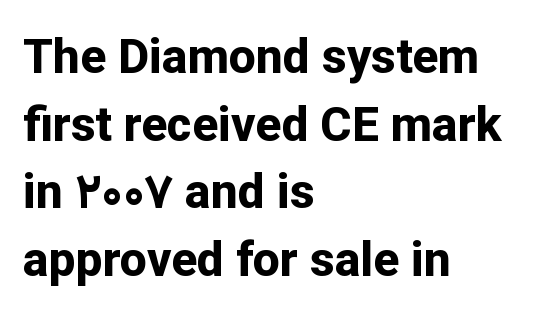
{"serif": "no", "italic": "no", "bold": "yes", "weight": "bold", "width": "normal", "stroke_contrast": "low", "x_height": "medium", "monospaced": "no", "underline": "no", "align": "left", "line_spacing": "normal", "line_spacing_ratio": 1.41, "letter_spacing": "normal", "letter_spacing_em": 0.0, "glyph_px": 48}
